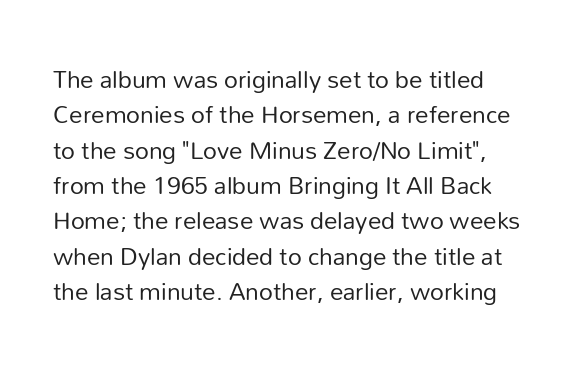
Q: Is the text bold? A: No.
Q: Is the text italic (slanted)? A: No, it is upright.
Q: Is the text underlined? A: No.
Q: How is the paragraph aligned? A: Left-aligned.
Q: Is the spacing between letters normal or unusually wide? A: Normal.
Q: Is the spacing between lines tight, normal or loose? A: Normal.
